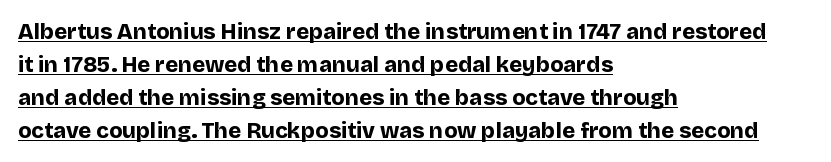
Emphasis is given by a line drawn under the lettering. The rendering uses a bold face; every stroke is thick and dark. Is the letter spacing exaggerated? No — it looks like the ordinary default. The space between consecutive lines is moderate. Italic? Not at all — the glyphs are vertical.
